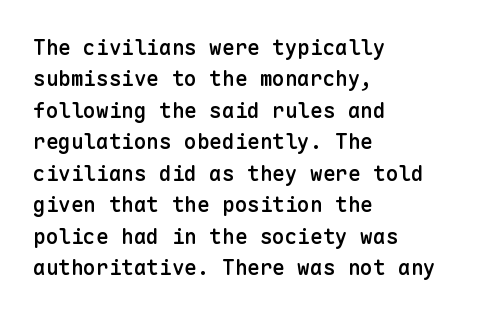
The image shows 21 px text type, upright; set left-aligned, normal line spacing (1.5x), normal letter spacing, not underlined.
